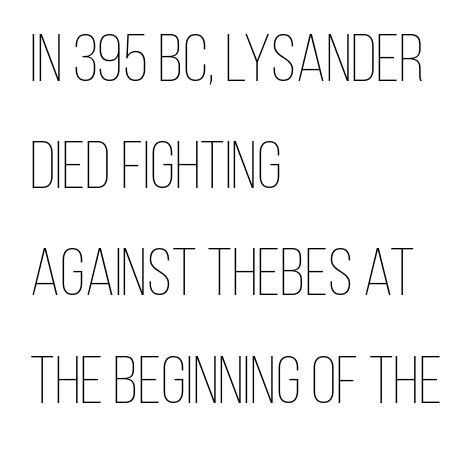
{"italic": "no", "bold": "no", "weight": "thin", "width": "condensed", "stroke_contrast": "low", "x_height": "large", "monospaced": "no", "underline": "no", "align": "left", "line_spacing": "normal", "line_spacing_ratio": 1.6, "letter_spacing": "normal", "letter_spacing_em": 0.0, "glyph_px": 67}
